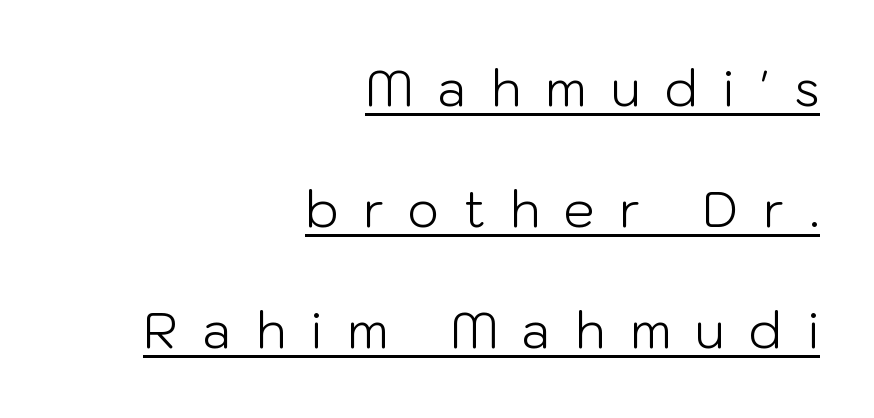
If you drew a line through each stem, it would be perfectly vertical. Do the characters align in a grid? No, the font is proportional. The specimen includes a rule beneath the text block's lines. The tracking reads as deliberately expanded to a designer's eye. The typeface has the unassuming heft of standard copy or less. The block of text is sparse from top to bottom, with ample space between rows.
